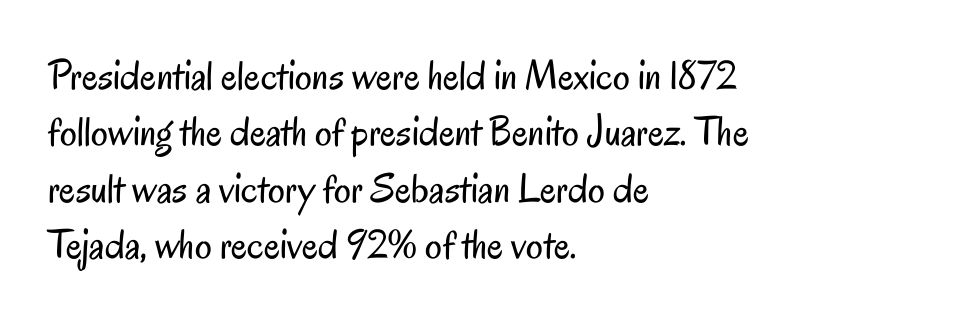
{"serif": "no", "italic": "no", "bold": "no", "weight": "regular", "width": "condensed", "stroke_contrast": "low", "x_height": "small", "monospaced": "no", "underline": "no", "align": "left", "line_spacing": "normal", "line_spacing_ratio": 1.34, "letter_spacing": "normal", "letter_spacing_em": 0.0, "glyph_px": 42}
